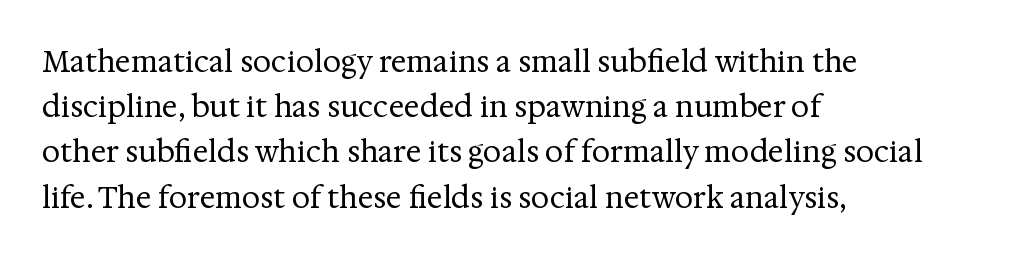
Q: Is the text bold? A: No.
Q: Is the text italic (slanted)? A: No, it is upright.
Q: Is the typeface a serif or a sans-serif typeface? A: Serif.
Q: Is the text underlined? A: No.
Q: How is the paragraph aligned? A: Left-aligned.
Q: Is the spacing between letters normal or unusually wide? A: Normal.
Q: Is the spacing between lines tight, normal or loose? A: Normal.
Q: Width (condensed, normal, or wide)? A: Normal.
Q: Stroke contrast? A: Medium.
Q: x-height? A: Medium.
Q: Monospaced? A: No.
